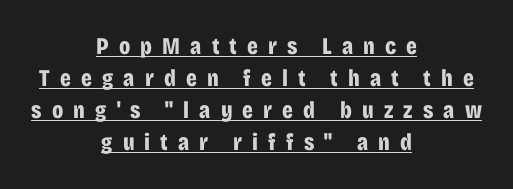
The image shows 24 px bold type, upright; set centered, normal line spacing (1.34x), unusually wide letter spacing (+0.42 em), underlined.
